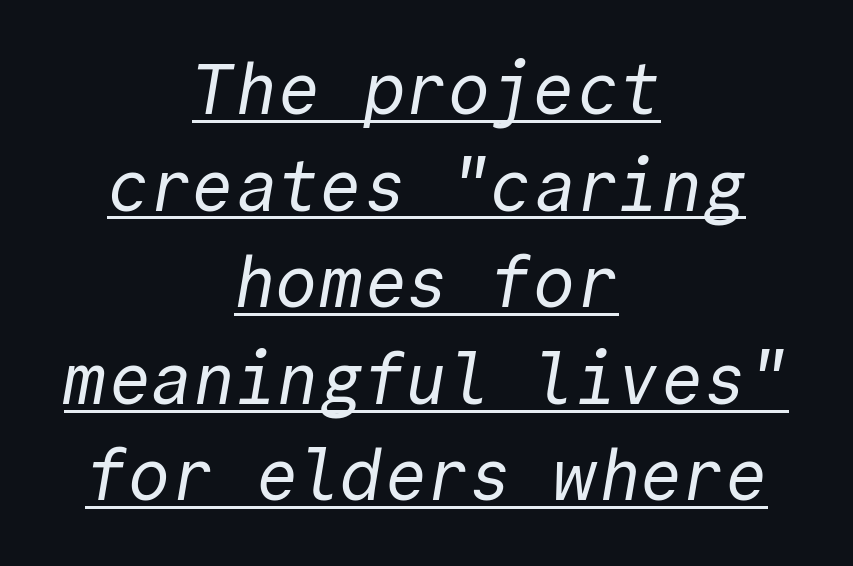
Q: Is the text bold? A: No.
Q: Is the typeface a serif or a sans-serif typeface? A: Sans-serif.
Q: Is the text underlined? A: Yes.
Q: How is the paragraph aligned? A: Centered.
Q: Is the spacing between letters normal or unusually wide? A: Normal.
Q: Is the spacing between lines tight, normal or loose? A: Normal.
Q: Width (condensed, normal, or wide)? A: Normal.
Q: x-height? A: Medium.
Q: Monospaced? A: Yes.
